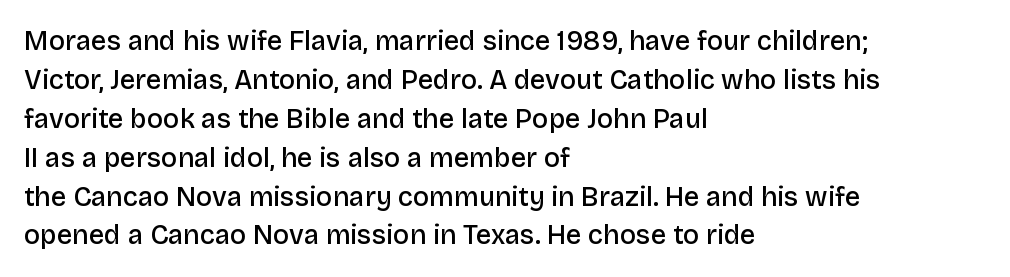
Spacing between characters is what you'd get straight out of the box. The space directly below the letters is spotless. The lines are quadded left. This sample uses an upright cut, with every glyph sitting square on the baseline. Look at the stroke-to-counter ratio: somewhat heavy, a semibold.
